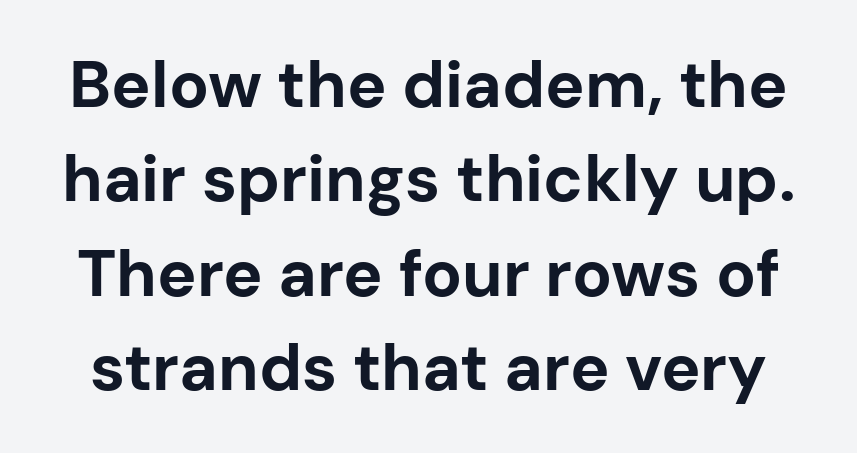
{"serif": "no", "italic": "no", "bold": "yes", "weight": "bold", "width": "normal", "stroke_contrast": "low", "x_height": "medium", "monospaced": "no", "underline": "no", "line_spacing": "normal", "line_spacing_ratio": 1.43, "letter_spacing": "normal", "letter_spacing_em": 0.0, "glyph_px": 66}
